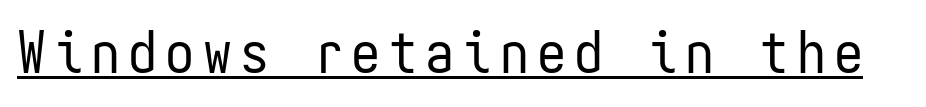
Posture: straight, roman, zero tilt. Notice how a bar underscores the lettering throughout. You could count columns in this text — the font is strictly monospaced. Typographically, this falls in the sans-serif category. A light-to-regular cut is what we see here.
